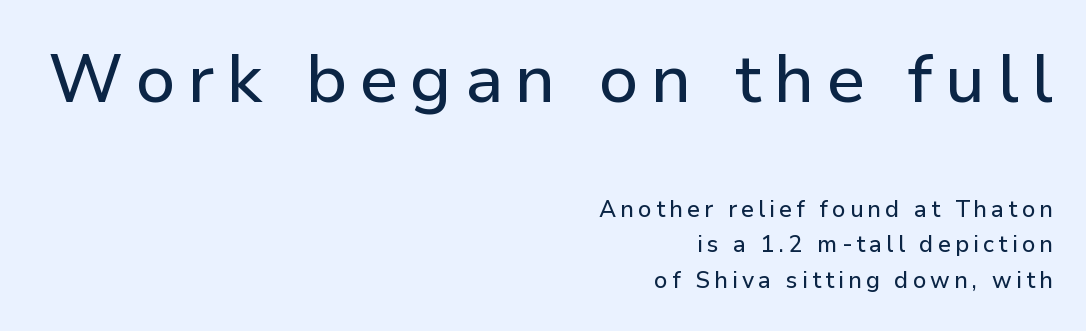
Is there any slant? The stems are plumb. Right-aligned paragraph, ragged on the left. Compare the two chunks: the upper has the greater cap height. Character widths vary here, with narrow letters taking less room than wide ones. The characters display no serif detailing; their extremities are plain.
